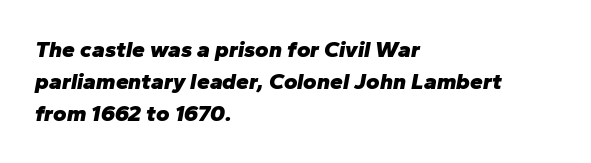
{"italic": "yes", "lean": "right", "slant_degrees": 10, "bold": "yes", "underline": "no", "align": "left", "line_spacing": "normal", "line_spacing_ratio": 1.4, "letter_spacing": "normal", "letter_spacing_em": 0.0, "glyph_px": 23}
